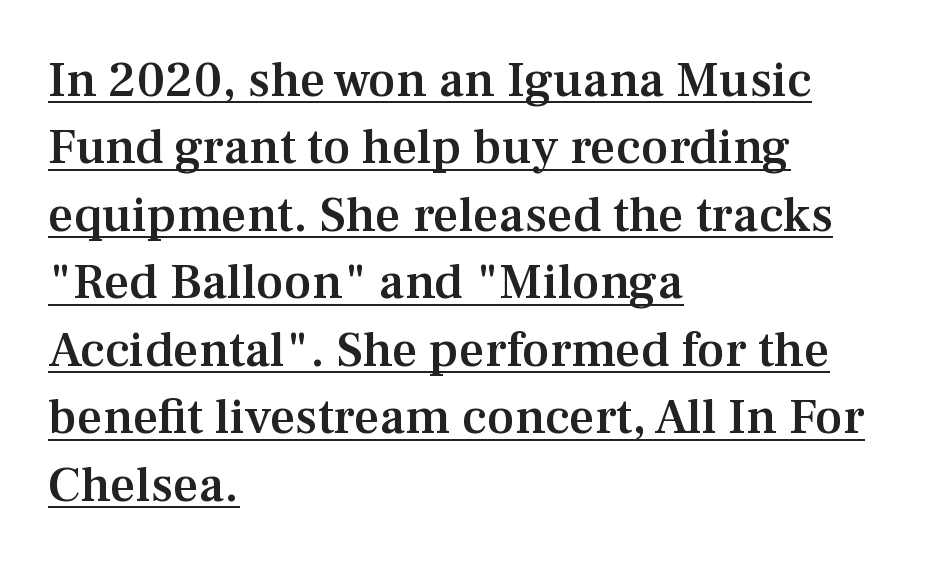
{"serif": "yes", "italic": "no", "bold": "semi", "weight": "semibold", "width": "normal", "stroke_contrast": "medium", "x_height": "medium", "monospaced": "no", "underline": "yes", "align": "left", "line_spacing": "normal", "line_spacing_ratio": 1.35, "letter_spacing": "normal", "letter_spacing_em": 0.0, "glyph_px": 50}
